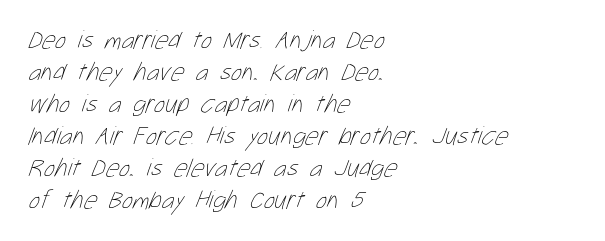
Q: Is the text bold? A: No.
Q: Is the text underlined? A: No.
Q: How is the paragraph aligned? A: Left-aligned.
Q: Is the spacing between letters normal or unusually wide? A: Normal.
